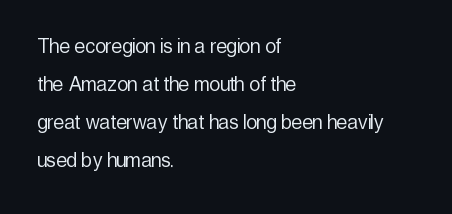
The image shows 24 px text type, upright; set left-aligned, normal line spacing (1.59x), normal letter spacing, not underlined.
